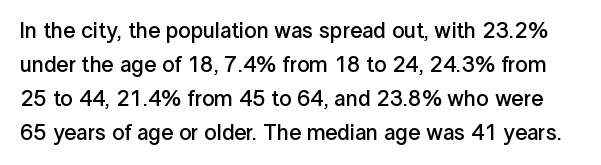
Emphasis by weight is partial: semibold. The letters stand upright; this is a roman face. Rule under the text: the space is simply empty. Line spacing here is normal. Inter-character spacing is left at the font's built-in metrics.
